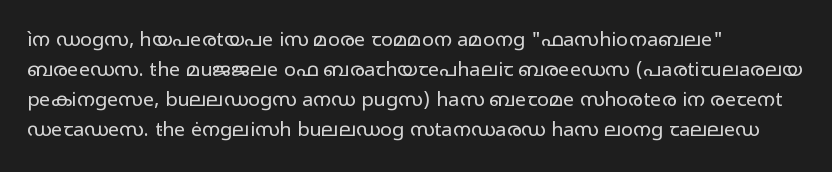
Q: Is the text bold? A: No.
Q: Is the text italic (slanted)? A: No, it is upright.
Q: Is the text underlined? A: No.
Q: How is the paragraph aligned? A: Left-aligned.
Q: Is the spacing between letters normal or unusually wide? A: Normal.
Q: Is the spacing between lines tight, normal or loose? A: Normal.
